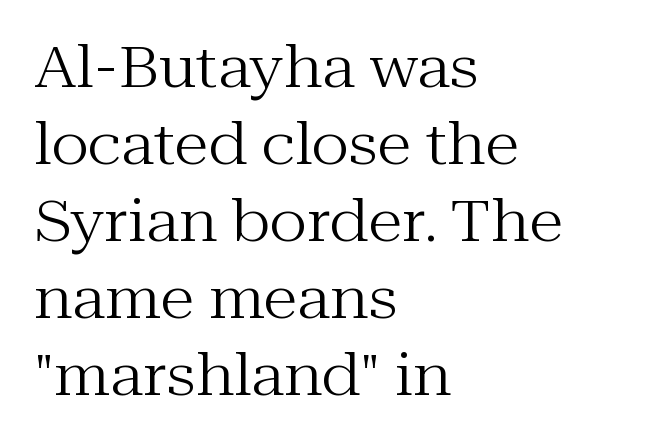
Q: Is the text bold? A: No.
Q: Is the text italic (slanted)? A: No, it is upright.
Q: Is the typeface a serif or a sans-serif typeface? A: Serif.
Q: Is the text underlined? A: No.
Q: How is the paragraph aligned? A: Left-aligned.
Q: Is the spacing between letters normal or unusually wide? A: Normal.
Q: Is the spacing between lines tight, normal or loose? A: Normal.
Q: Width (condensed, normal, or wide)? A: Normal.
Q: Stroke contrast? A: Medium.
Q: x-height? A: Medium.
Q: Monospaced? A: No.
